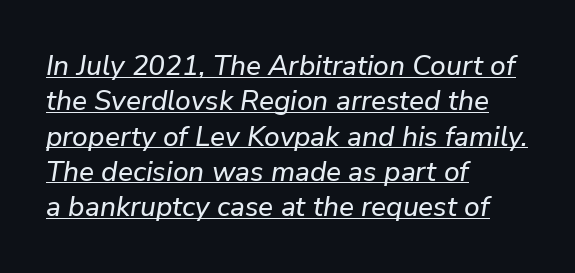
Q: Is the text italic (slanted)? A: Yes, it leans right by about 9 degrees.
Q: Is the text underlined? A: Yes.
Q: How is the paragraph aligned? A: Left-aligned.
Q: Is the spacing between letters normal or unusually wide? A: Normal.
Q: Is the spacing between lines tight, normal or loose? A: Normal.
Q: Width (condensed, normal, or wide)? A: Normal.
Q: Stroke contrast? A: Low.
Q: x-height? A: Medium.
Q: Monospaced? A: No.
